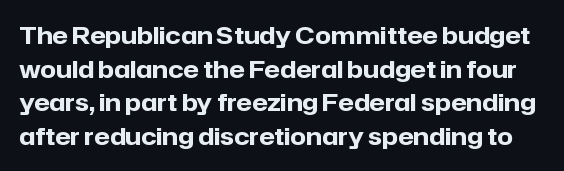
{"italic": "no", "bold": "yes", "underline": "no", "line_spacing": "normal", "line_spacing_ratio": 1.46, "letter_spacing": "normal", "letter_spacing_em": 0.0, "glyph_px": 23}
